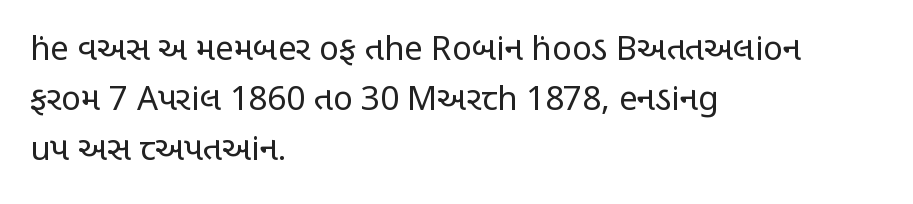
{"serif": "no", "italic": "no", "bold": "no", "weight": "regular", "width": "condensed", "stroke_contrast": "low", "x_height": "large", "monospaced": "no", "underline": "no", "align": "left", "line_spacing": "normal", "line_spacing_ratio": 1.51, "letter_spacing": "normal", "letter_spacing_em": 0.0, "glyph_px": 33}
